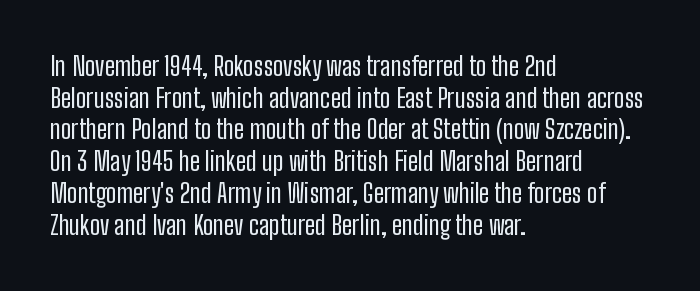
The image shows 26 px text type, upright; set left-aligned, line spacing 1.22x, normal letter spacing, not underlined.
